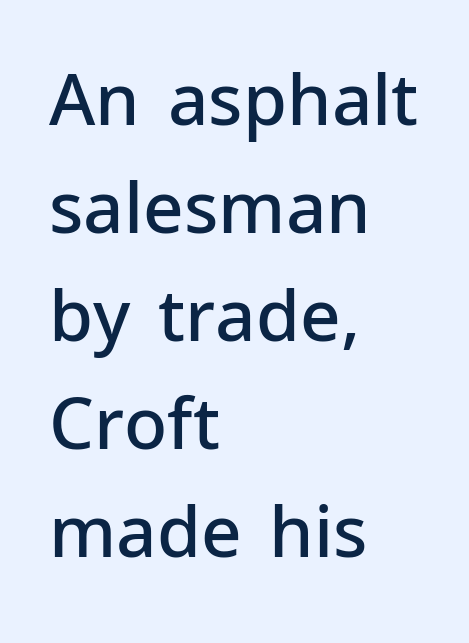
The image shows 71 px semibold sans-serif type, upright; set left-aligned, normal line spacing (1.52x), normal letter spacing, not underlined; low stroke contrast and a medium x-height.
